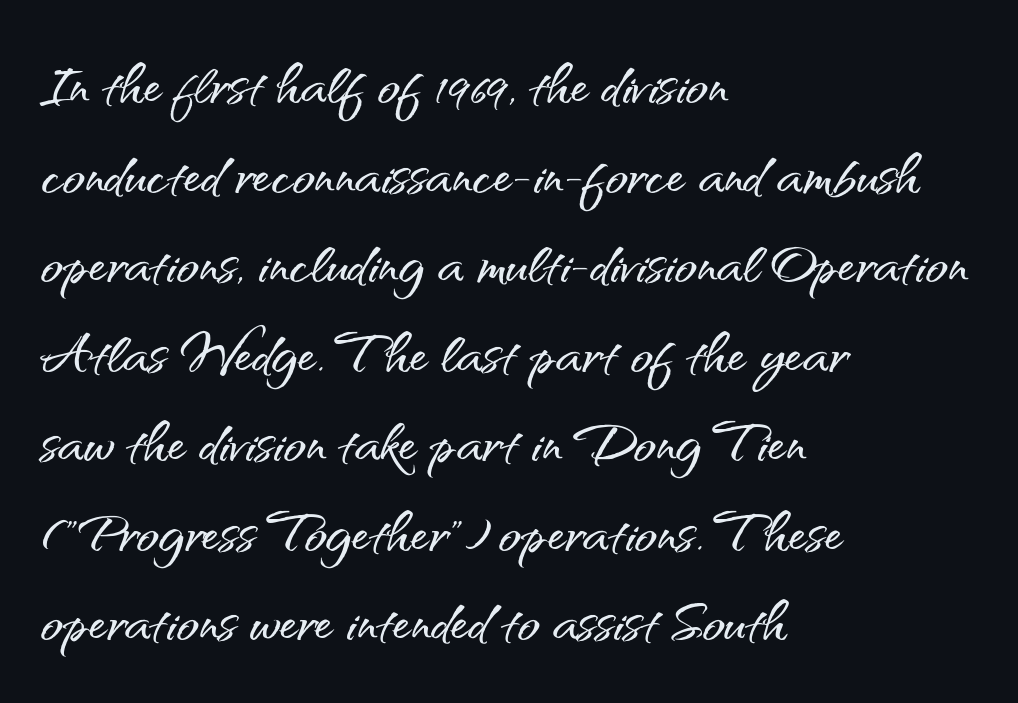
The image shows 74 px sans-serif type; set left-aligned, line spacing 1.21x, normal letter spacing, not underlined; medium stroke contrast and a small x-height.
